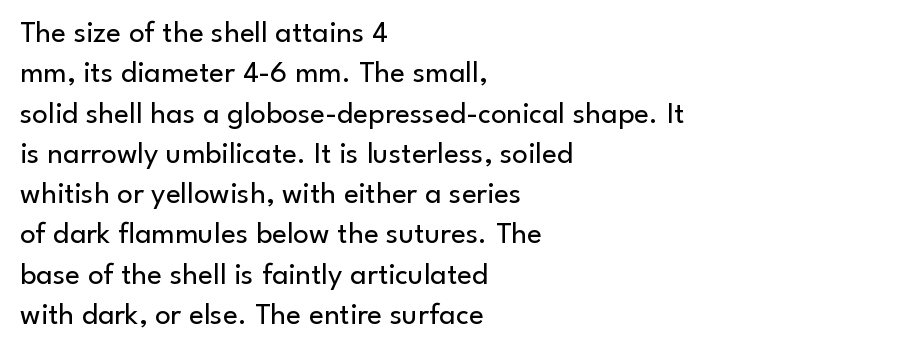
The image shows 31 px regular-weight sans-serif type, upright; set left-aligned, normal line spacing (1.3x), normal letter spacing, not underlined; low stroke contrast and a small x-height.
